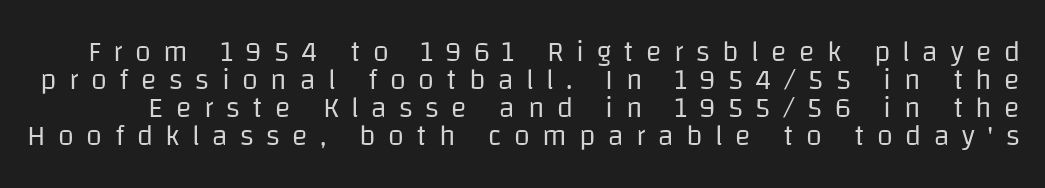
{"serif": "no", "italic": "no", "bold": "no", "weight": "regular", "width": "normal", "stroke_contrast": "low", "x_height": "large", "monospaced": "no", "underline": "no", "line_spacing": "tight", "line_spacing_ratio": 0.96, "letter_spacing": "wide", "letter_spacing_em": 0.43, "glyph_px": 29}
